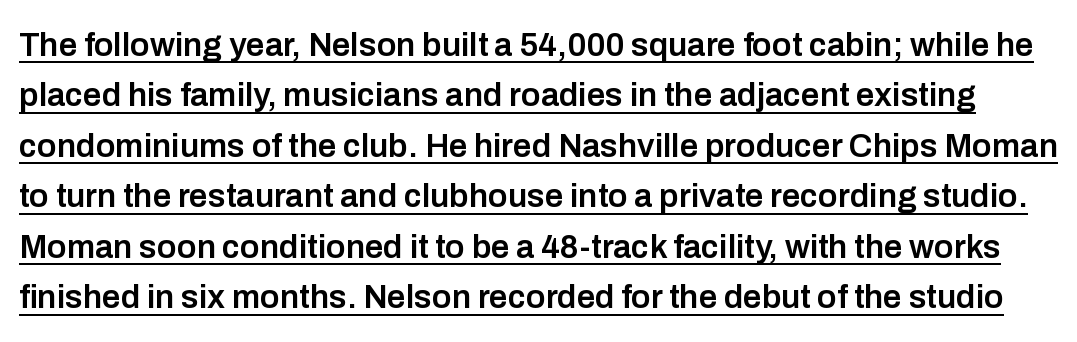
The image shows 33 px semibold sans-serif type, upright; set normal line spacing (1.53x), normal letter spacing, underlined; low stroke contrast and a medium x-height.
